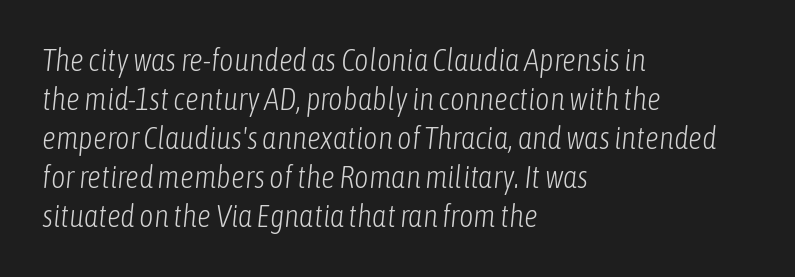
The rendering uses natural spacing where letterforms have individual widths. If you drew a line through each stem, it would be angled. The typesetter chose a ragged-right arrangement here. Stroke mass is kept to a normal reading level or below. The area under the type is left untouched.
